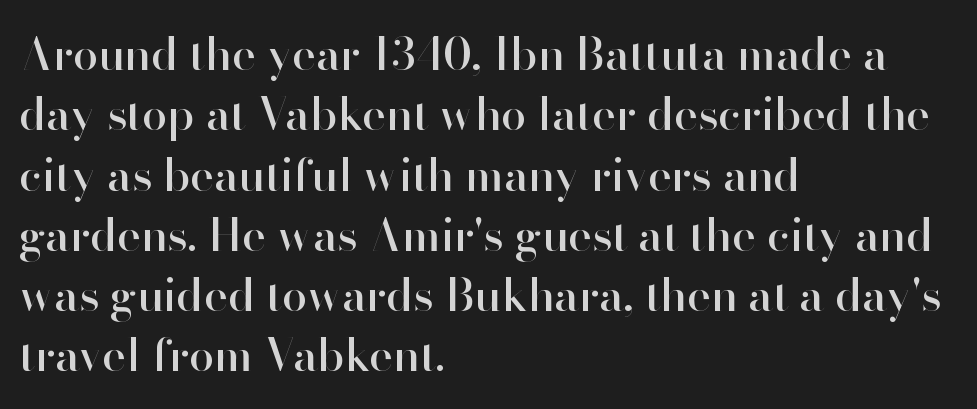
Q: Is the text italic (slanted)? A: No, it is upright.
Q: Is the typeface a serif or a sans-serif typeface? A: Sans-serif.
Q: Is the text underlined? A: No.
Q: How is the paragraph aligned? A: Left-aligned.
Q: Is the spacing between letters normal or unusually wide? A: Normal.
Q: Is the spacing between lines tight, normal or loose? A: Normal.
Q: Width (condensed, normal, or wide)? A: Normal.
Q: Stroke contrast? A: High.
Q: x-height? A: Small.
Q: Monospaced? A: No.
